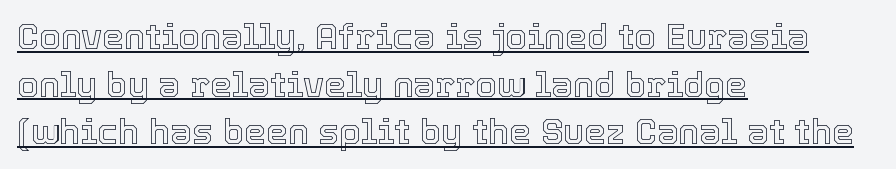
When letters stand straight like this, we call the style roman or upright. This sample has the flowing, uneven cadence of proportional lettering. Inter-character spacing is left at the font's built-in metrics. Horizontal alignment here is leftward, the default for most running prose.
